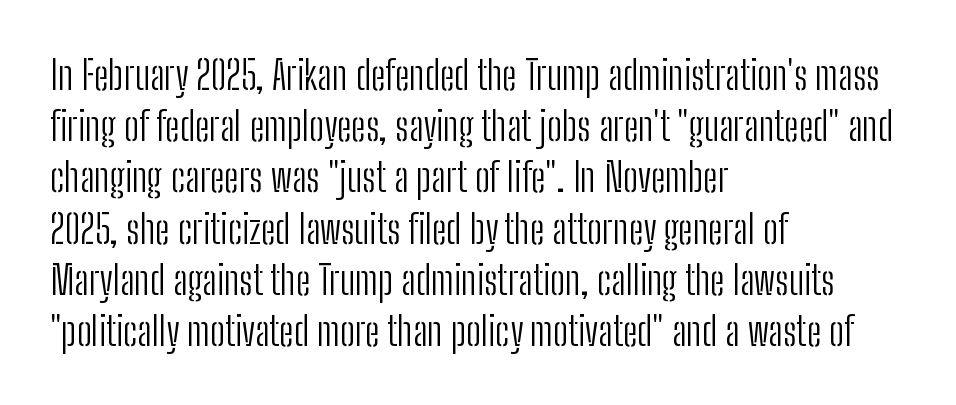
The image shows 40 px light, condensed sans-serif type, upright; set left-aligned, normal line spacing (1.28x), normal letter spacing, not underlined; low stroke contrast and a medium x-height.
